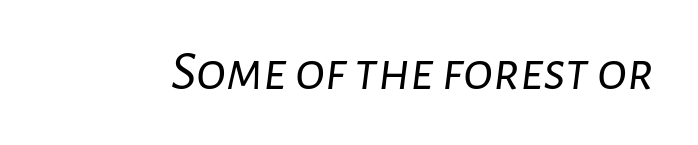
Note the varied advance widths — an 'i' is clearly narrower than an 'm'. The specimen reads as italic at a glance. Here the glyphs are tracked normally, forming tight word shapes. Just letters on the line, the space beneath them empty. Stems here are at most as thick as an everyday book face.
